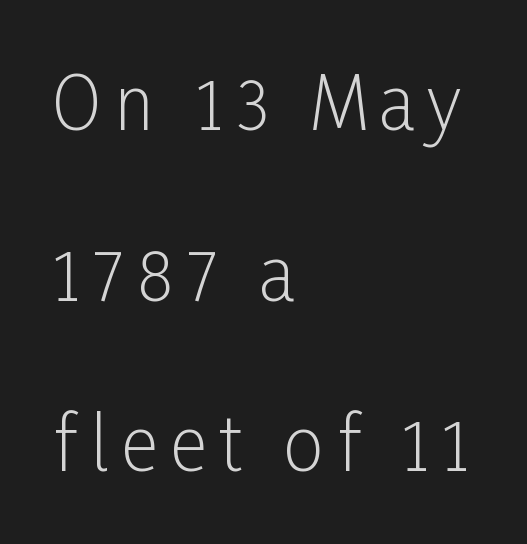
The image shows 72 px light, condensed sans-serif type, upright; set left-aligned, loose line spacing (2.37x), not underlined; low stroke contrast and a medium x-height.
